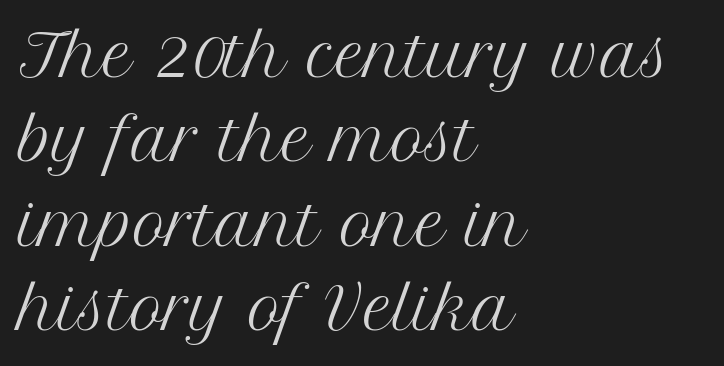
The image shows 57 px regular-weight type; set left-aligned, normal line spacing (1.48x), normal letter spacing, not underlined; medium stroke contrast and a medium x-height.
